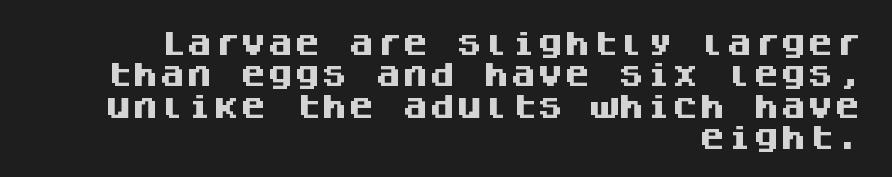
Q: Is the text bold? A: Yes.
Q: Is the text italic (slanted)? A: No, it is upright.
Q: Is the text underlined? A: No.
Q: How is the paragraph aligned? A: Right-aligned.
Q: Is the spacing between letters normal or unusually wide? A: Normal.
